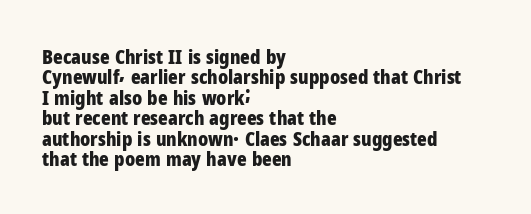
{"italic": "no", "bold": "yes", "underline": "no", "align": "left", "line_spacing": "tight", "line_spacing_ratio": 1.02, "letter_spacing": "normal", "letter_spacing_em": 0.0, "glyph_px": 20}
